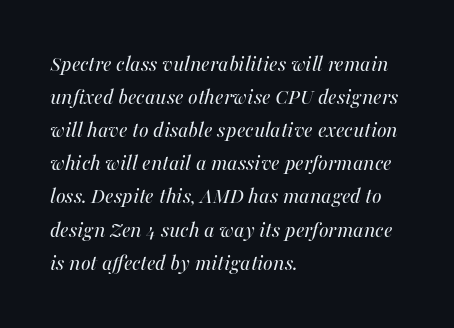
The image shows 23 px text type, italic (leaning right); set left-aligned, normal line spacing (1.44x), normal letter spacing, not underlined.
